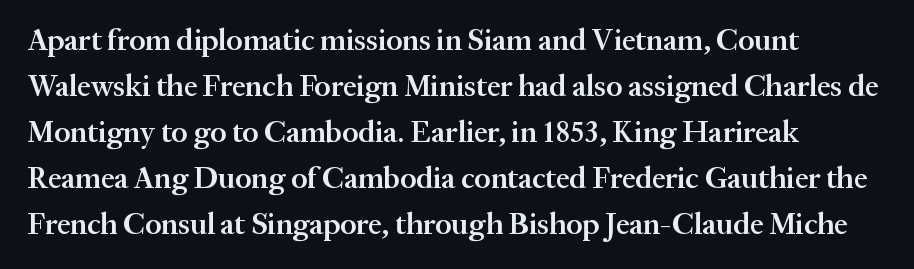
The image shows 30 px semibold serif type, upright; set left-aligned, normal line spacing (1.53x), normal letter spacing, not underlined; medium stroke contrast and a medium x-height.
